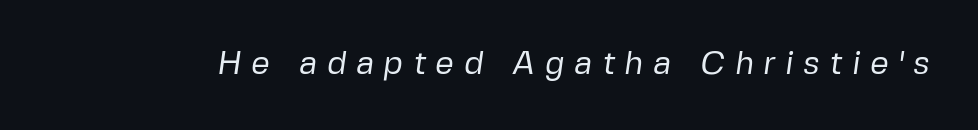
The image shows 33 px regular-weight sans-serif type; set unusually wide letter spacing (+0.29 em), not underlined; low stroke contrast and a medium x-height.
